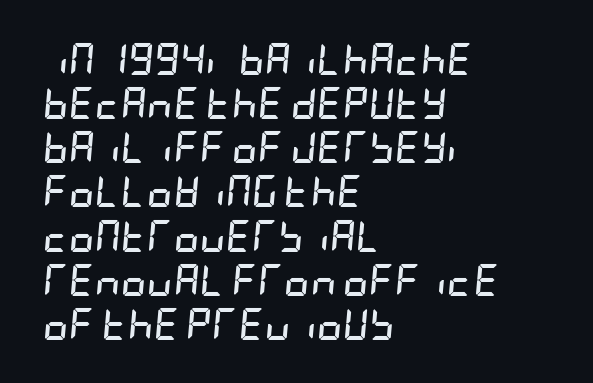
Caption: standard tracking, unaltered. The rows are spaced the way most documents space them. The words here are not underlined. Alignment: flush left. If you drew a line through each stem, it would be angled. The strokes are fattened all the way to bold.
